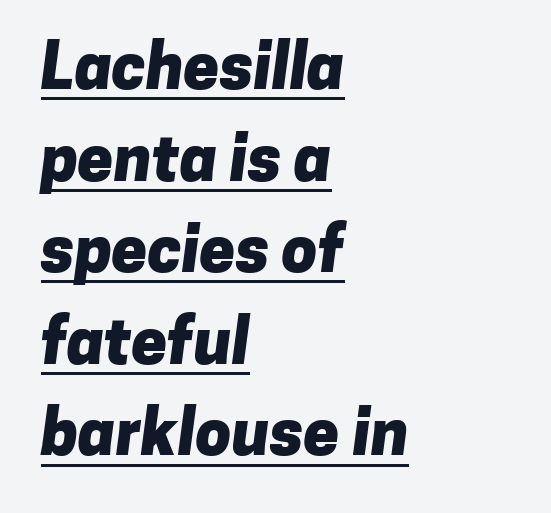
Q: Is the text bold? A: Yes.
Q: Is the typeface a serif or a sans-serif typeface? A: Sans-serif.
Q: Is the text underlined? A: Yes.
Q: How is the paragraph aligned? A: Left-aligned.
Q: Is the spacing between letters normal or unusually wide? A: Normal.
Q: Is the spacing between lines tight, normal or loose? A: Normal.
Q: Width (condensed, normal, or wide)? A: Normal.
Q: Stroke contrast? A: Low.
Q: x-height? A: Medium.
Q: Monospaced? A: No.
